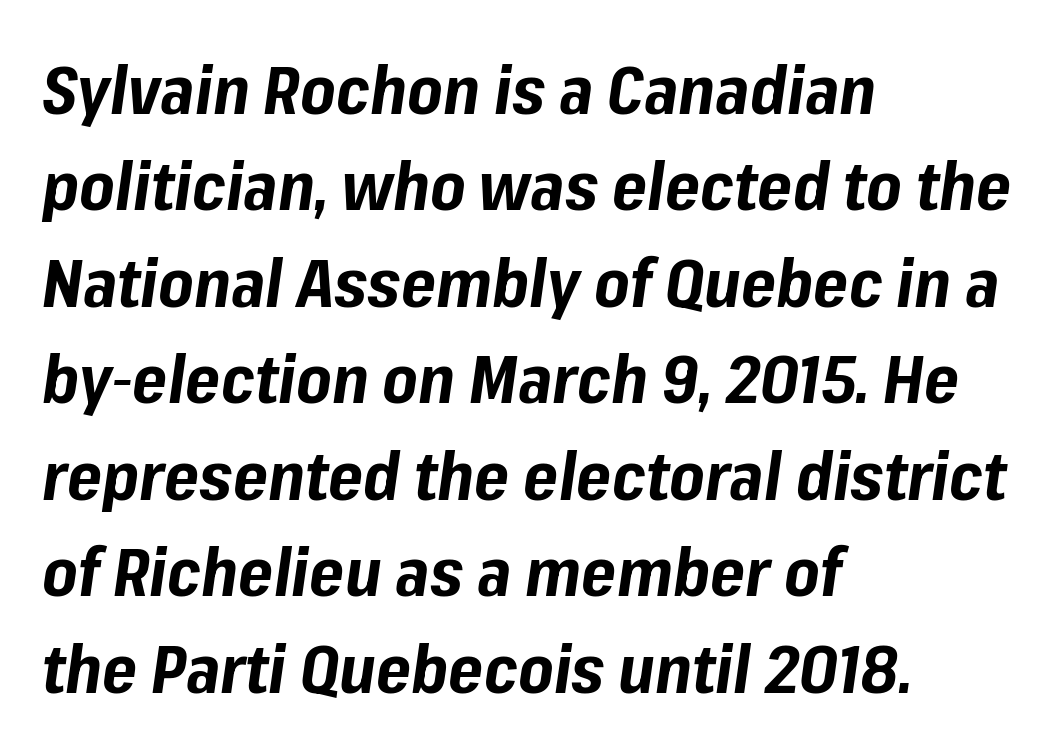
{"italic": "yes", "lean": "right", "slant_degrees": 8, "bold": "yes", "weight": "bold", "width": "normal", "stroke_contrast": "low", "x_height": "medium", "monospaced": "no", "underline": "no", "align": "left", "line_spacing": "normal", "line_spacing_ratio": 1.44, "letter_spacing": "normal", "letter_spacing_em": 0.0, "glyph_px": 67}
